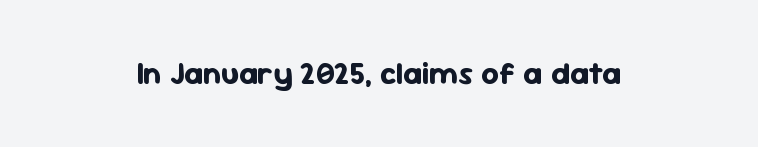
The image shows 31 px bold sans-serif type, upright; set centered, normal letter spacing, not underlined; low stroke contrast and a medium x-height.
